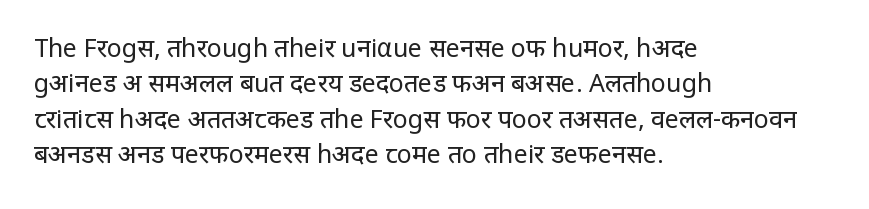
Plain, unruled lines of type. Is the type heavy? It reads as light-to-regular instead. Interline gaps are of average width in this sample. In terms of posture, this sample is upright. These lines are set flush left with a ragged right edge. Nothing unusual about the tracking: characters are spaced as the font intends.
